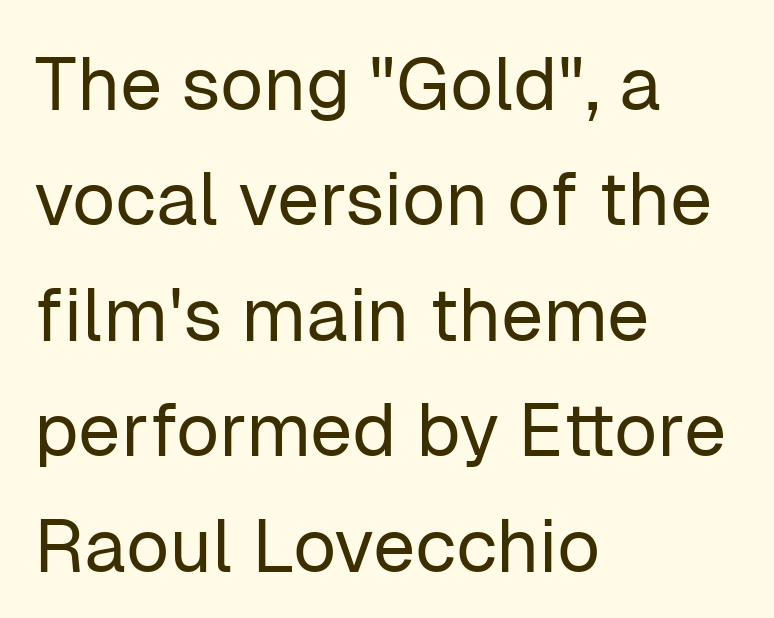
Each word holds together tightly as a unit, with standard inter-letter gaps. Underline: absent. Serifs: no, the terminals of the letterforms are clean. Nope, not italic — everything's standing straight. Line spacing here is normal.
